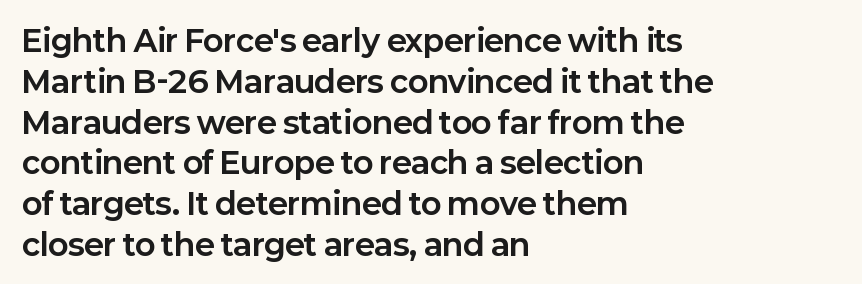
Q: Is the text bold? A: Yes.
Q: Is the text italic (slanted)? A: No, it is upright.
Q: Is the typeface a serif or a sans-serif typeface? A: Sans-serif.
Q: Is the text underlined? A: No.
Q: How is the paragraph aligned? A: Left-aligned.
Q: Is the spacing between letters normal or unusually wide? A: Normal.
Q: Is the spacing between lines tight, normal or loose? A: Normal.
Q: Width (condensed, normal, or wide)? A: Normal.
Q: Stroke contrast? A: Low.
Q: x-height? A: Medium.
Q: Monospaced? A: No.
